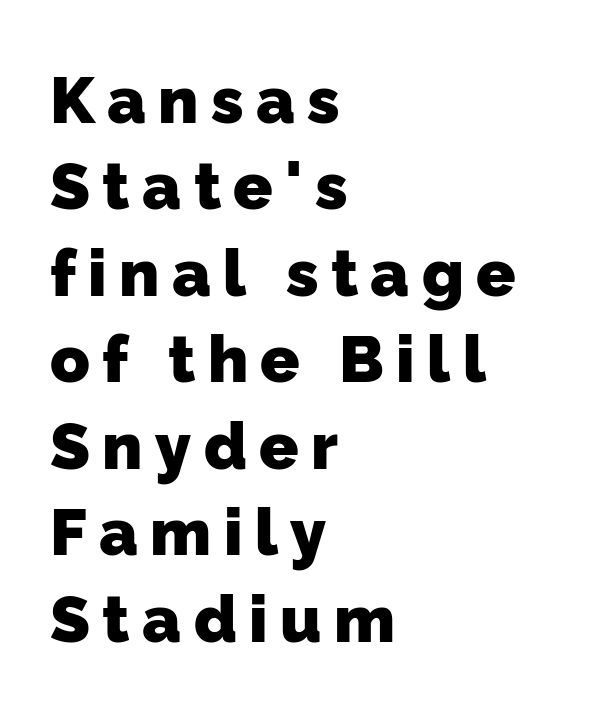
{"serif": "no", "bold": "yes", "weight": "heavy", "width": "normal", "stroke_contrast": "low", "x_height": "medium", "monospaced": "no", "underline": "no", "align": "left", "line_spacing": "normal", "line_spacing_ratio": 1.33, "glyph_px": 65}
